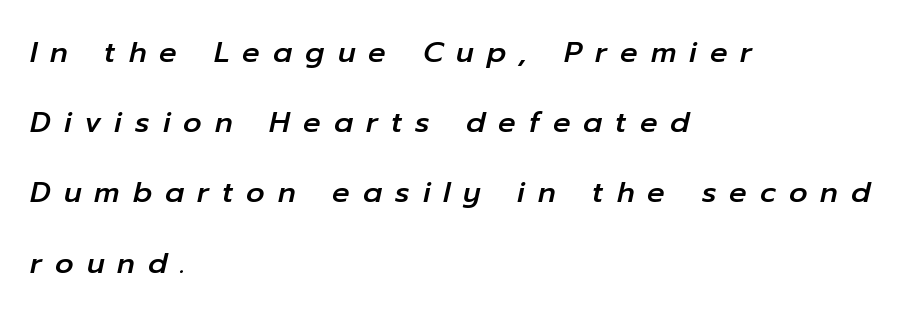
The image shows 29 px text type, italic (leaning right); set left-aligned, loose line spacing (2.42x), unusually wide letter spacing (+0.45 em), not underlined; low stroke contrast and a medium x-height.
